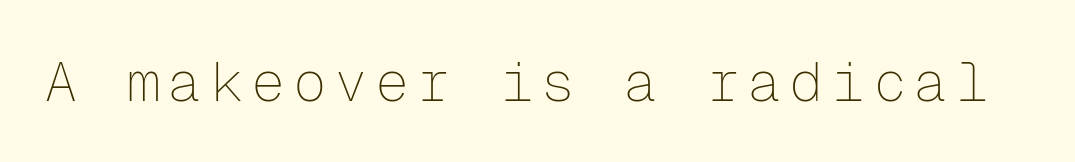
The letters stand upright; this is a roman face. Does the type have serifs? No, each stem ends abruptly. Every character here occupies the same horizontal width, giving the sample a typewriter-like rhythm. The weight tops out at a normal text grade. The glyphs are unaccompanied by any horizontal stroke below them.
